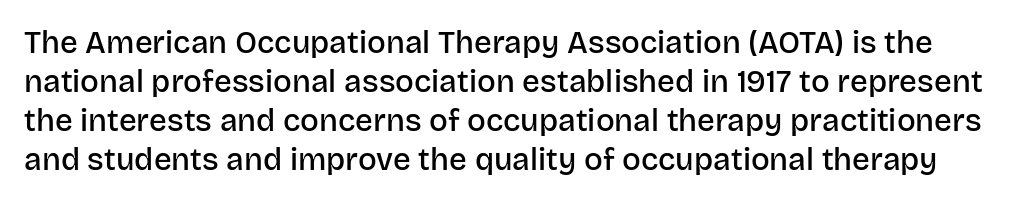
{"serif": "no", "italic": "no", "bold": "semi", "weight": "semibold", "width": "normal", "stroke_contrast": "low", "x_height": "large", "monospaced": "no", "underline": "no", "line_spacing": "normal", "line_spacing_ratio": 1.26, "letter_spacing": "normal", "letter_spacing_em": 0.0, "glyph_px": 31}
